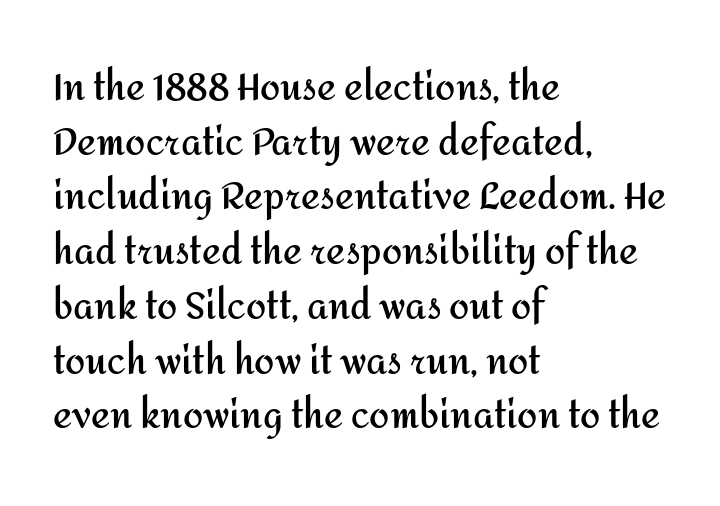
The image shows 36 px semibold sans-serif type, upright; set left-aligned, normal line spacing (1.52x), normal letter spacing, not underlined; medium stroke contrast and a medium x-height.
